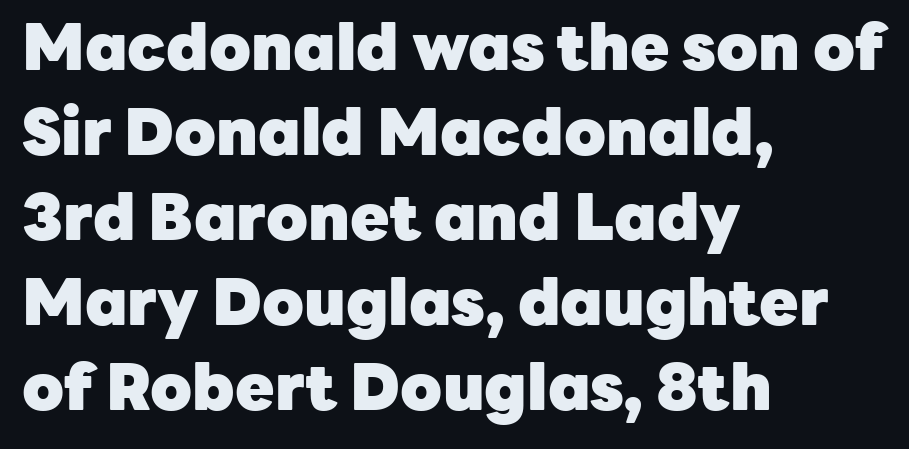
The image shows 64 px heavy sans-serif type, upright; set left-aligned, normal line spacing (1.33x), normal letter spacing, not underlined; low stroke contrast and a medium x-height.
